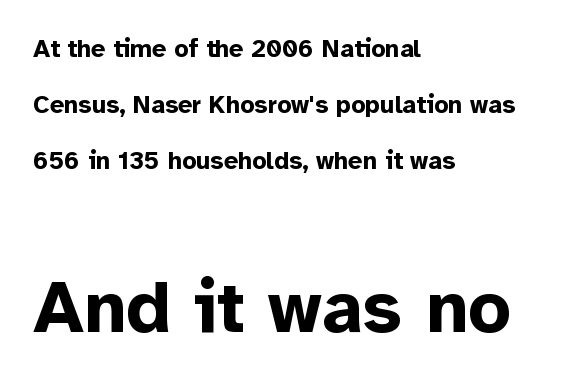
Varying glyph widths throughout — classic text-font behaviour. The type family on display is of the sans-serif kind. Nothing unusual about the tracking: characters are spaced as the font intends. Tall strokes in this sample are plumb rather than angled.
